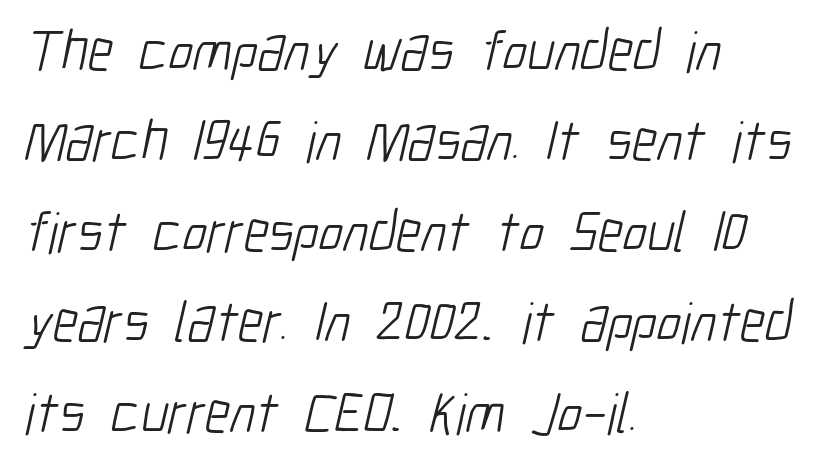
The image shows 58 px light, condensed sans-serif type; set left-aligned, normal line spacing (1.56x), normal letter spacing, not underlined; low stroke contrast and a medium x-height.
